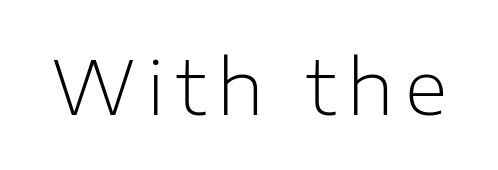
Every character sits straight up, as roman type does. A typesetter would call this proportional, since set widths differ per character. Stems here are at most as thick as an everyday book face. Unlike a traditional serif, this face leaves its strokes unadorned. Quick note: underline off.
